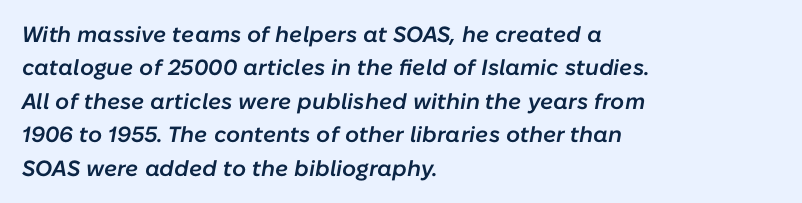
{"italic": "yes", "lean": "right", "slant_degrees": 10, "bold": "semi", "underline": "no", "align": "left", "line_spacing": "normal", "line_spacing_ratio": 1.52, "letter_spacing": "normal", "letter_spacing_em": 0.0, "glyph_px": 22}
